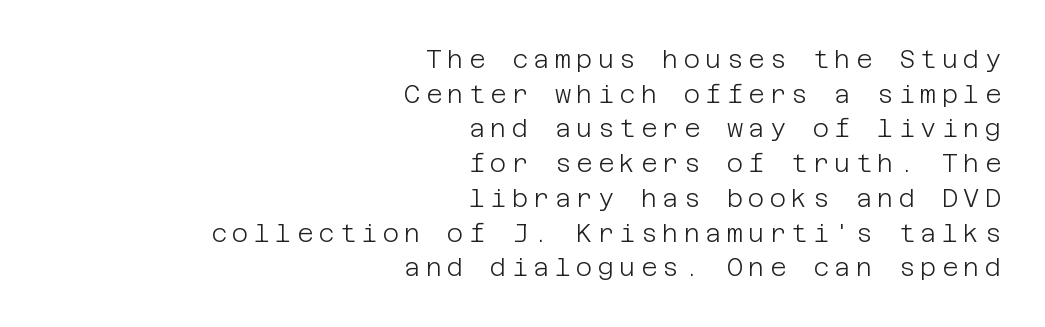
Q: Is the text bold? A: No.
Q: Is the text italic (slanted)? A: No, it is upright.
Q: Is the text underlined? A: No.
Q: How is the paragraph aligned? A: Right-aligned.
Q: Is the spacing between letters normal or unusually wide? A: Unusually wide.
Q: Is the spacing between lines tight, normal or loose? A: Normal.
